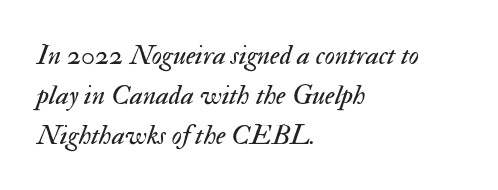
{"italic": "yes", "lean": "right", "slant_degrees": 17, "bold": "no", "weight": "regular", "width": "normal", "stroke_contrast": "medium", "x_height": "small", "monospaced": "no", "underline": "no", "align": "left", "line_spacing": "normal", "line_spacing_ratio": 1.42, "letter_spacing": "normal", "letter_spacing_em": 0.0, "glyph_px": 28}
